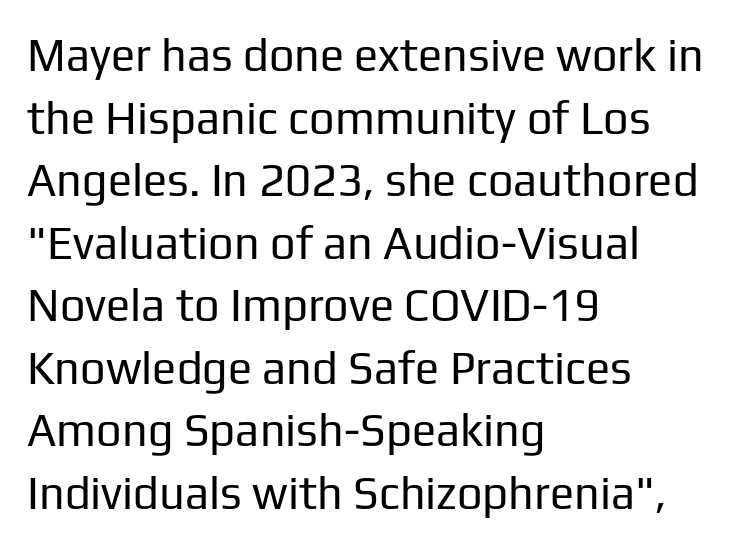
{"serif": "no", "italic": "no", "bold": "no", "weight": "regular", "width": "normal", "stroke_contrast": "low", "x_height": "medium", "monospaced": "no", "underline": "no", "align": "left", "line_spacing": "normal", "line_spacing_ratio": 1.39, "letter_spacing": "normal", "letter_spacing_em": 0.0, "glyph_px": 45}
